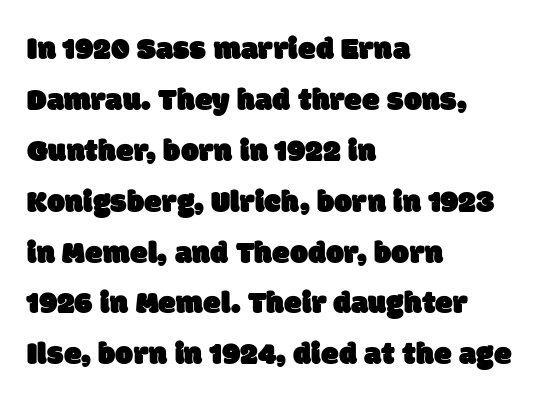
Q: Is the typeface a serif or a sans-serif typeface? A: Sans-serif.
Q: Is the text underlined? A: No.
Q: How is the paragraph aligned? A: Left-aligned.
Q: Is the spacing between letters normal or unusually wide? A: Normal.
Q: Is the spacing between lines tight, normal or loose? A: Normal.
Q: Width (condensed, normal, or wide)? A: Normal.
Q: Stroke contrast? A: Low.
Q: x-height? A: Large.
Q: Monospaced? A: No.
